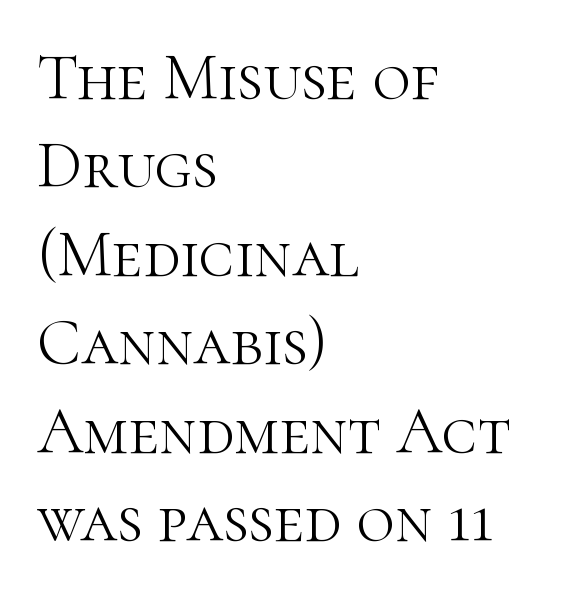
{"serif": "yes", "italic": "no", "bold": "no", "weight": "light", "width": "normal", "stroke_contrast": "high", "x_height": "medium", "monospaced": "no", "underline": "no", "align": "left", "line_spacing": "normal", "line_spacing_ratio": 1.34, "letter_spacing": "normal", "letter_spacing_em": 0.0, "glyph_px": 66}
